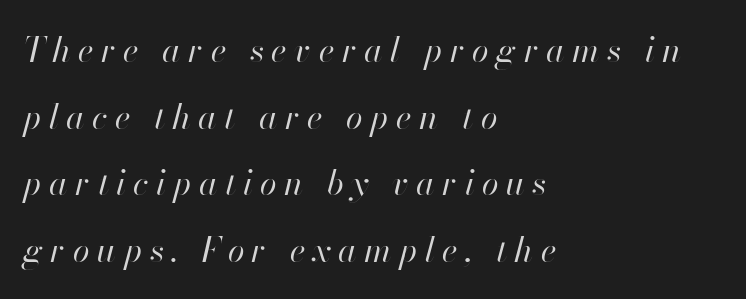
The image shows 34 px regular-weight type, italic (leaning right); set left-aligned, loose line spacing (1.96x), unusually wide letter spacing (+0.22 em), not underlined; high stroke contrast and a small x-height.
